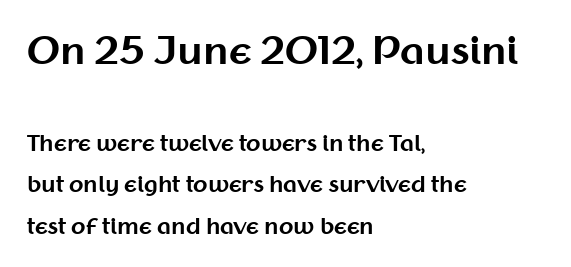
Q: Is the text bold? A: Yes.
Q: Is the text italic (slanted)? A: No, it is upright.
Q: Is the typeface a serif or a sans-serif typeface? A: Sans-serif.
Q: Is the text underlined? A: No.
Q: How is the paragraph aligned? A: Left-aligned.
Q: Is the spacing between letters normal or unusually wide? A: Normal.
Q: Is the spacing between lines tight, normal or loose? A: Loose.
Q: Which block of text is set in a larger size, the first (top) or the second (bottom)? A: The first (top) one.
Q: Width (condensed, normal, or wide)? A: Normal.
Q: Stroke contrast? A: Medium.
Q: x-height? A: Medium.
Q: Monospaced? A: No.
